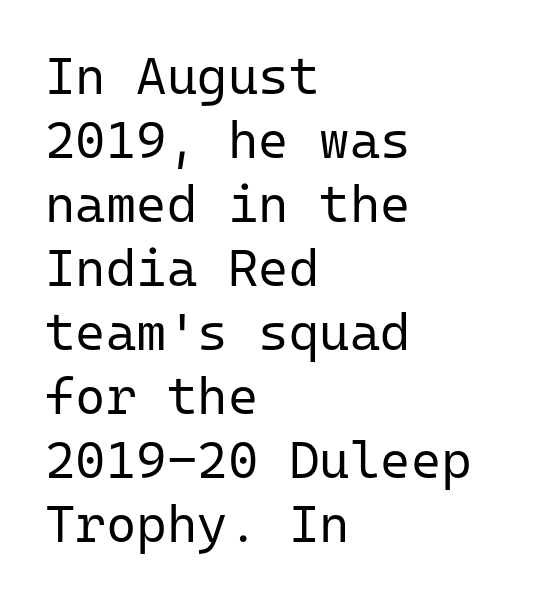
The image shows 52 px regular-weight sans-serif type, upright, monospaced; set left-aligned, line spacing 1.23x, normal letter spacing, not underlined; low stroke contrast and a medium x-height.
